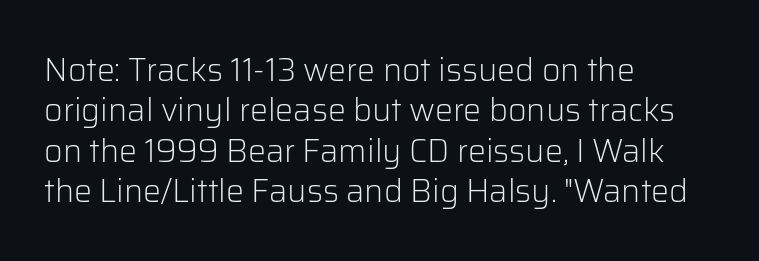
A typesetter would mark this as roman, not italic. The rendering uses natural spacing where letterforms have individual widths. The space beneath each line is pristine and unruled. This rendering employs a face without finishing strokes, i.e., a sans-serif. Compared with typical body copy, the letter spacing here is the same.
